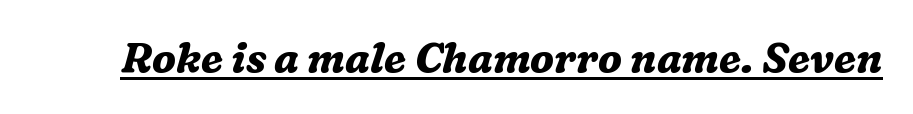
Q: Is the text bold? A: Yes.
Q: Is the text italic (slanted)? A: Yes, it leans right by about 16 degrees.
Q: Is the typeface a serif or a sans-serif typeface? A: Serif.
Q: Is the text underlined? A: Yes.
Q: Is the spacing between letters normal or unusually wide? A: Normal.
Q: Width (condensed, normal, or wide)? A: Normal.
Q: Stroke contrast? A: Medium.
Q: x-height? A: Medium.
Q: Monospaced? A: No.
